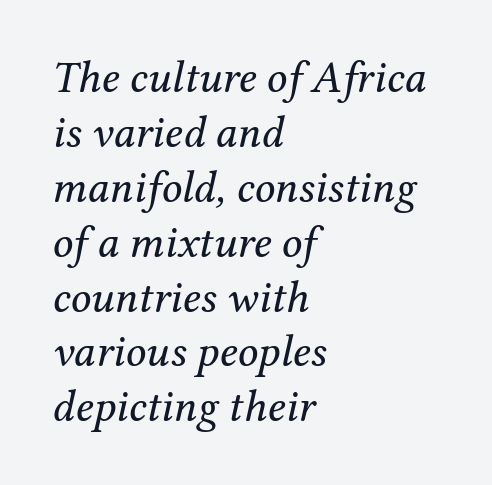
{"serif": "yes", "italic": "yes", "lean": "right", "slant_degrees": 12, "bold": "no", "weight": "regular", "width": "normal", "stroke_contrast": "medium", "x_height": "medium", "monospaced": "no", "underline": "no", "align": "left", "line_spacing_ratio": 1.22, "letter_spacing": "normal", "letter_spacing_em": 0.0, "glyph_px": 45}
